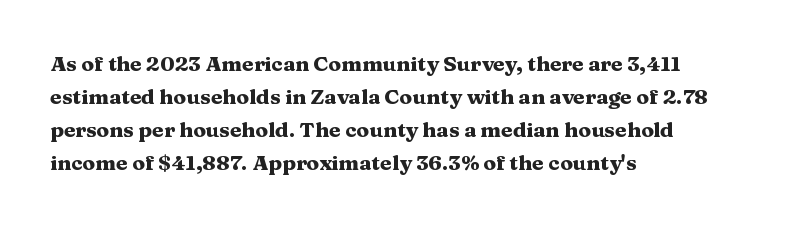
The sample has been set heavy, in full bold. Any mark beneath the type? The region is blank. The ragged edge is on the right, which tells us the setting is flush left. This sample uses plain, unmodified letter spacing. Posture: vertical. Does the leading feel generous? No, just average.
